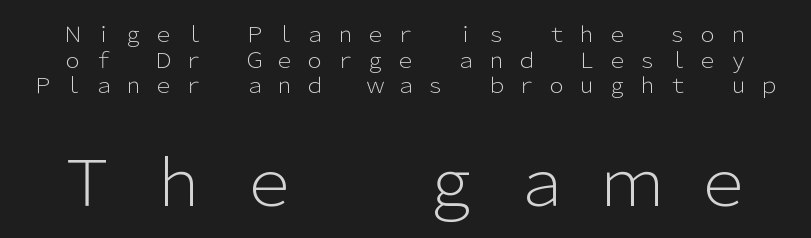
{"serif": "no", "italic": "no", "bold": "no", "weight": "light", "width": "normal", "stroke_contrast": "low", "x_height": "medium", "monospaced": "no", "underline": "no", "line_spacing_ratio": 1.22, "letter_spacing": "wide", "letter_spacing_em": 0.44, "larger_block": "second", "size_ratio": 3.0, "glyph_px": 63}
